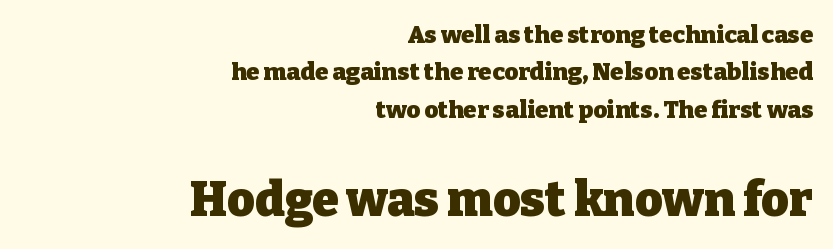
These lines are rendered in a variable-pitch font. Serifs: yes, visible at the terminals of the letterforms. Any mark beneath the type? The region is blank. What weight is shown? A full bold with thick strokes. Rendered with straight, roman letterforms. Look at the tracking — it's just the regular setting, nothing added.
